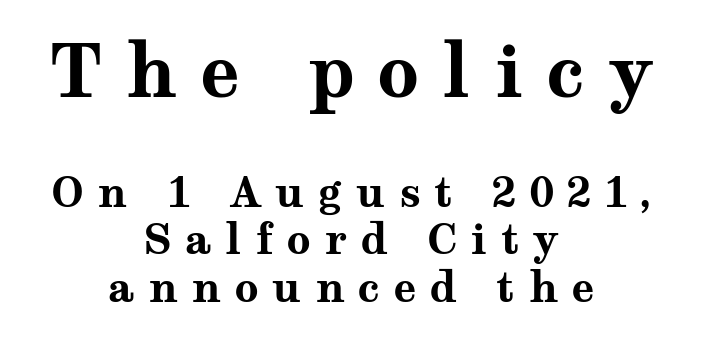
{"serif": "yes", "italic": "no", "bold": "yes", "weight": "bold", "width": "wide", "stroke_contrast": "medium", "x_height": "medium", "monospaced": "no", "underline": "no", "align": "center", "line_spacing": "tight", "line_spacing_ratio": 1.13, "letter_spacing": "wide", "letter_spacing_em": 0.32, "larger_block": "first", "size_ratio": 1.74, "glyph_px": 73}
